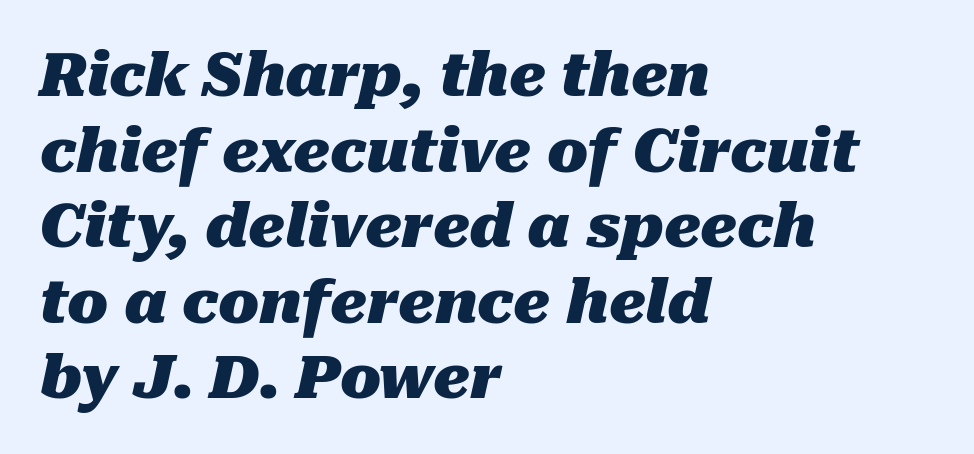
Q: Is the text bold? A: Yes.
Q: Is the text italic (slanted)? A: Yes, it leans right by about 10 degrees.
Q: Is the text underlined? A: No.
Q: How is the paragraph aligned? A: Left-aligned.
Q: Is the spacing between letters normal or unusually wide? A: Normal.
Q: Is the spacing between lines tight, normal or loose? A: Normal.
Q: Width (condensed, normal, or wide)? A: Normal.
Q: Stroke contrast? A: Medium.
Q: x-height? A: Medium.
Q: Monospaced? A: No.
